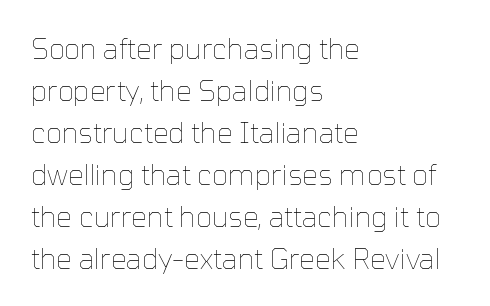
Q: Is the text bold? A: No.
Q: Is the text italic (slanted)? A: No, it is upright.
Q: Is the text underlined? A: No.
Q: How is the paragraph aligned? A: Left-aligned.
Q: Is the spacing between letters normal or unusually wide? A: Normal.
Q: Is the spacing between lines tight, normal or loose? A: Normal.
Q: Width (condensed, normal, or wide)? A: Normal.
Q: Stroke contrast? A: Low.
Q: x-height? A: Medium.
Q: Monospaced? A: No.
